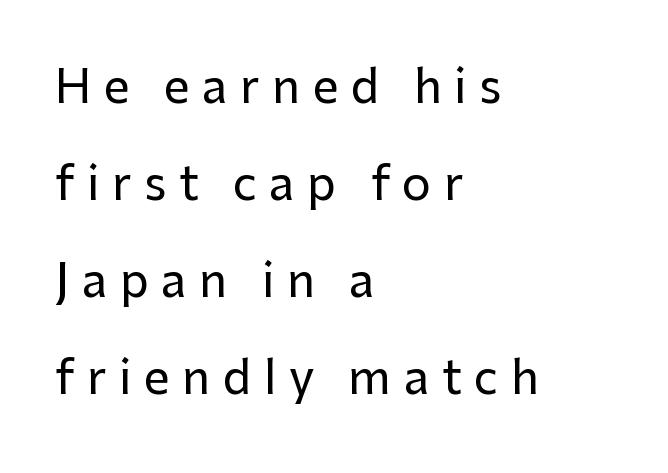
{"serif": "no", "italic": "no", "width": "normal", "stroke_contrast": "low", "x_height": "medium", "monospaced": "no", "underline": "no", "align": "left", "line_spacing": "loose", "line_spacing_ratio": 2.11, "letter_spacing": "wide", "letter_spacing_em": 0.27, "glyph_px": 46}
